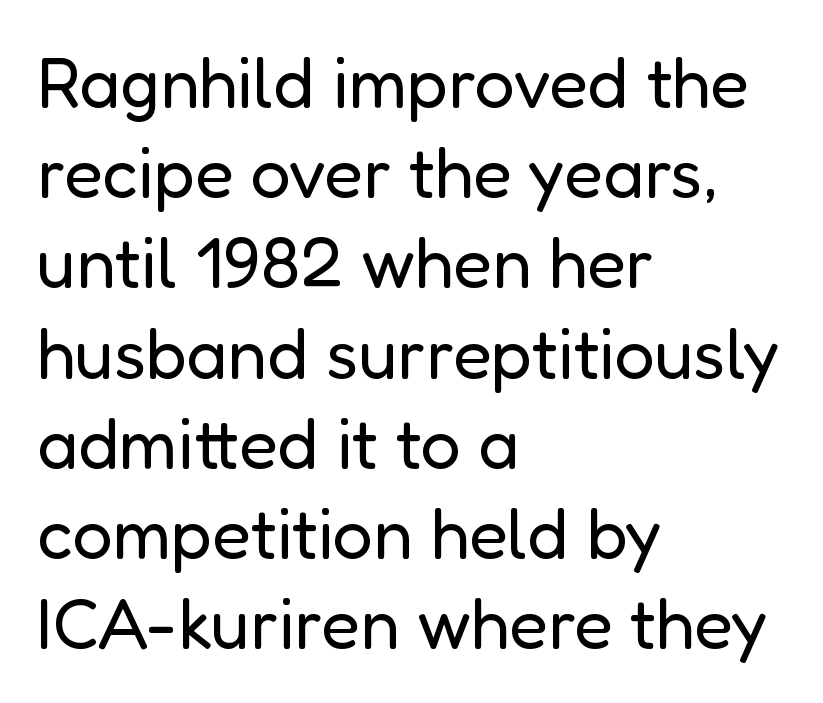
The image shows 71 px regular-weight sans-serif type, upright; set left-aligned, normal line spacing (1.27x), normal letter spacing, not underlined; low stroke contrast and a medium x-height.
